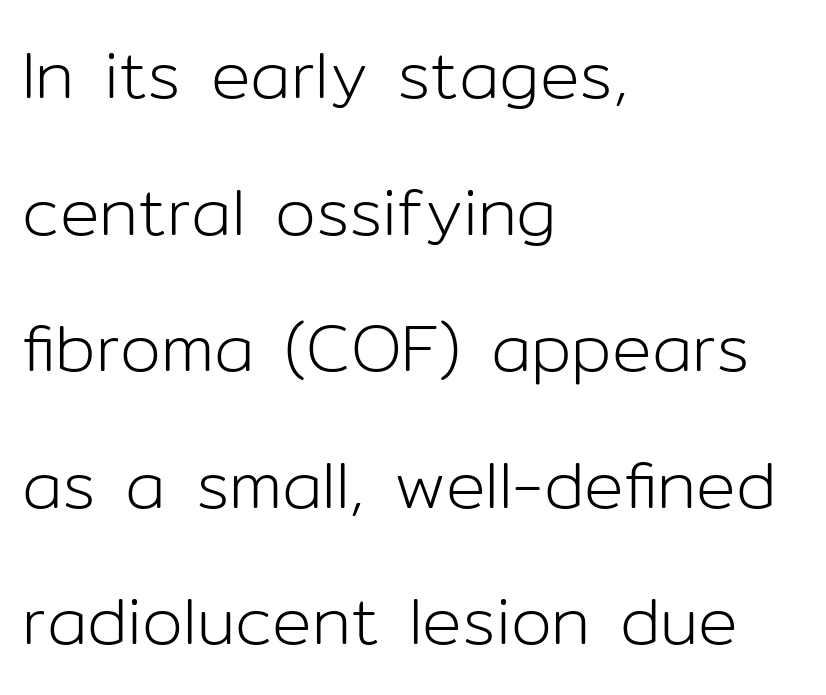
Q: Is the text bold? A: No.
Q: Is the text italic (slanted)? A: No, it is upright.
Q: Is the typeface a serif or a sans-serif typeface? A: Sans-serif.
Q: Is the text underlined? A: No.
Q: How is the paragraph aligned? A: Left-aligned.
Q: Is the spacing between letters normal or unusually wide? A: Normal.
Q: Is the spacing between lines tight, normal or loose? A: Loose.
Q: Width (condensed, normal, or wide)? A: Normal.
Q: Stroke contrast? A: Low.
Q: x-height? A: Medium.
Q: Monospaced? A: No.
